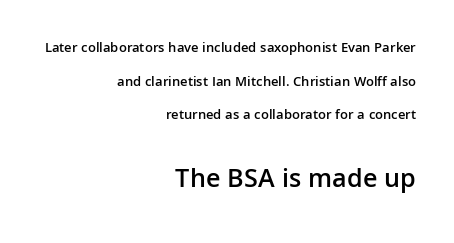
The rendering anchors every line to the right-hand side. Does the bottom block carry the larger type? Yes, it does. Vertical strokes here are truly vertical. Letter spacing: default.
